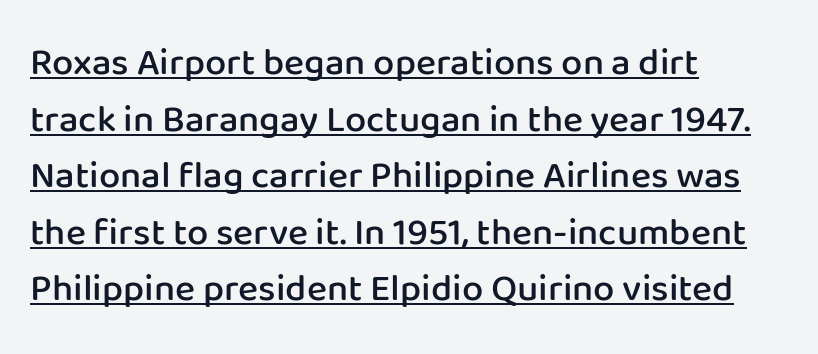
The image shows 38 px semibold sans-serif type, upright; set left-aligned, normal line spacing (1.49x), normal letter spacing, underlined; low stroke contrast and a medium x-height.
